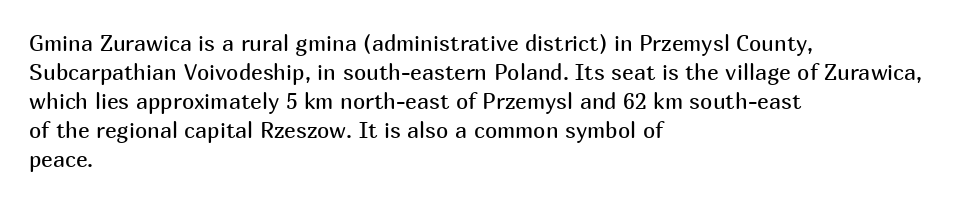
{"italic": "no", "bold": "no", "underline": "no", "align": "left", "line_spacing": "normal", "line_spacing_ratio": 1.32, "letter_spacing": "normal", "letter_spacing_em": 0.0, "glyph_px": 22}
